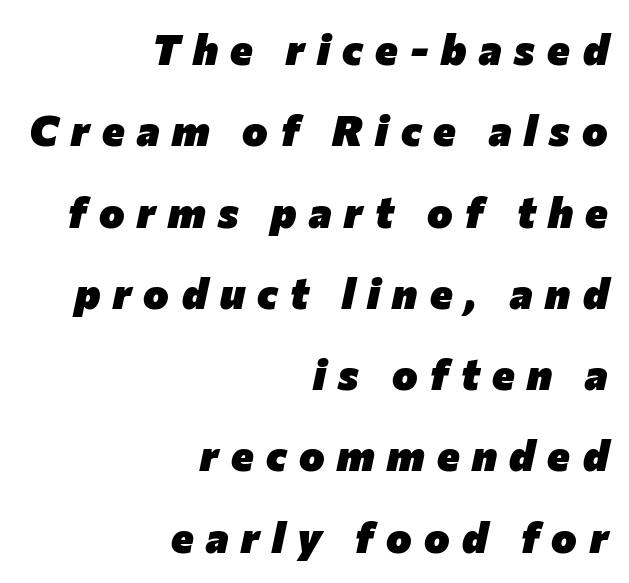
Q: Is the text bold? A: Yes.
Q: Is the text italic (slanted)? A: Yes, it leans right by about 12 degrees.
Q: Is the text underlined? A: No.
Q: How is the paragraph aligned? A: Right-aligned.
Q: Is the spacing between letters normal or unusually wide? A: Unusually wide.
Q: Width (condensed, normal, or wide)? A: Normal.
Q: Stroke contrast? A: Low.
Q: x-height? A: Medium.
Q: Monospaced? A: No.
